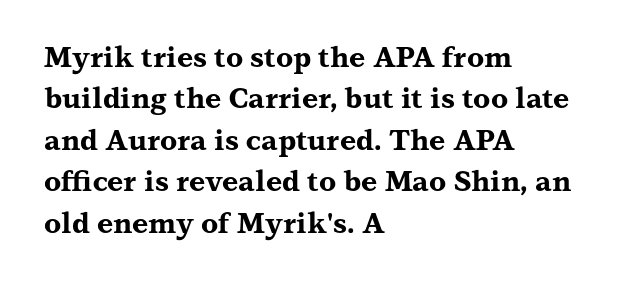
{"serif": "yes", "italic": "no", "bold": "yes", "weight": "bold", "width": "wide", "stroke_contrast": "medium", "x_height": "medium", "monospaced": "no", "underline": "no", "align": "left", "line_spacing": "normal", "line_spacing_ratio": 1.48, "letter_spacing": "normal", "letter_spacing_em": 0.0, "glyph_px": 28}
